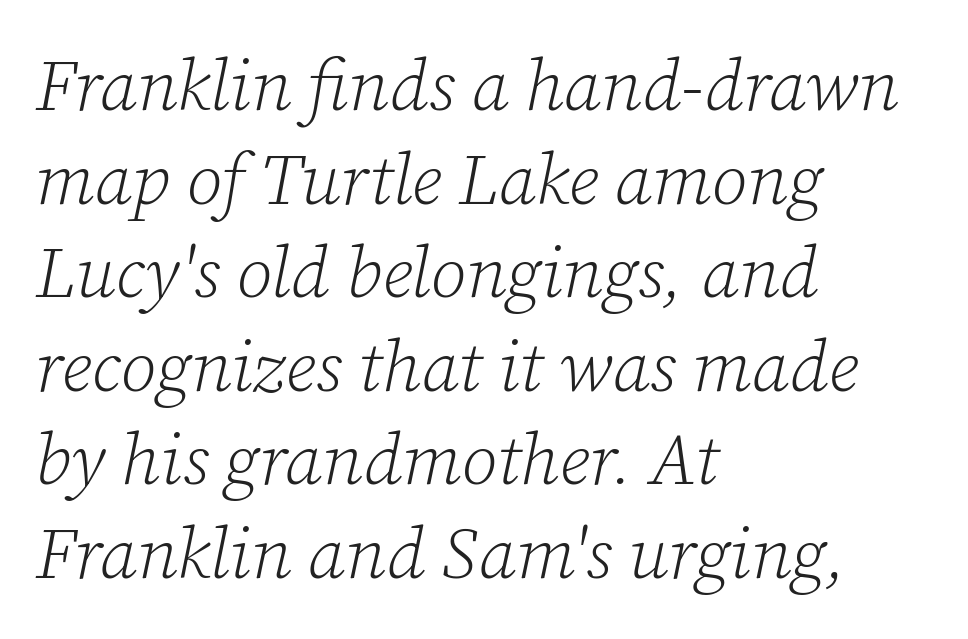
Type style note: has serifs. How would I describe the line gaps? Plain and ordinary. The strokes carry an ordinary text weight at most. A bare baseline throughout the passage.
